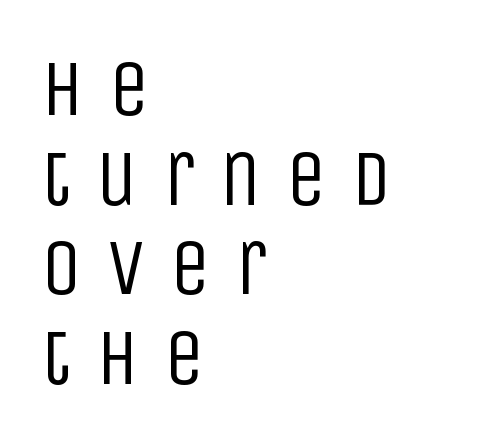
The tracking reads as deliberately expanded to a designer's eye. The letters advance in unequal steps, a hallmark of proportional type. Is the block centered? No — it sits flush against the left margin. Bare-footed words on every line. To sum up the face: it is a sans, with no serifs.
